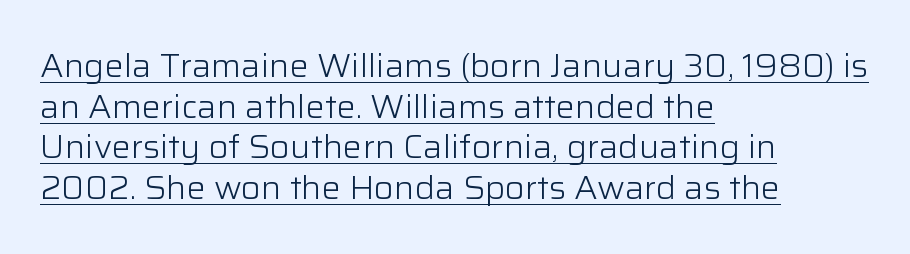
The image shows 32 px light sans-serif type, upright; set left-aligned, normal line spacing (1.27x), normal letter spacing, underlined; low stroke contrast and a medium x-height.
